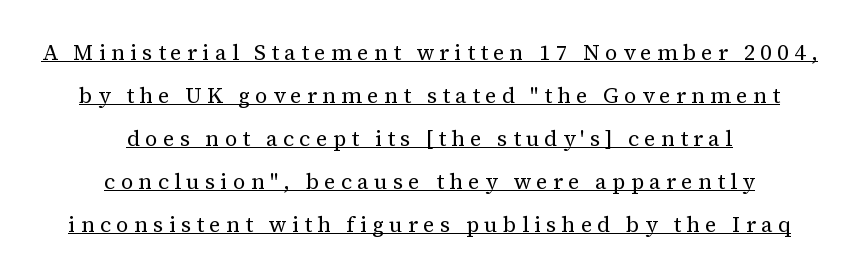
The image shows 22 px text type, upright; set centered, loose line spacing (1.96x), unusually wide letter spacing (+0.24 em), underlined.
